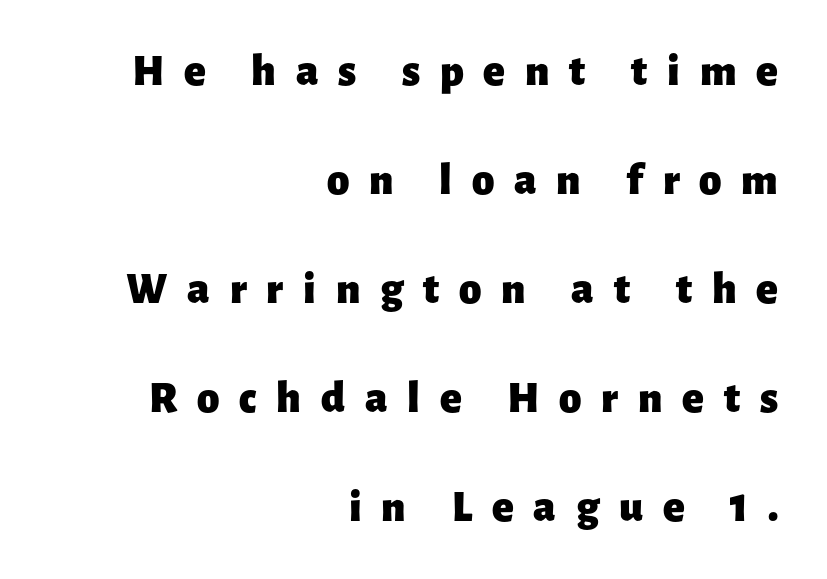
Caption: expanded tracking, letters set apart. Descenders are the only things crossing below the line. Is the block centered? No — it sits flush against the right margin. This sample uses an upright cut, with every glyph sitting square on the baseline. What kind of face is this? One without serifs — a sans. Interline gaps are noticeably wide in this sample.
